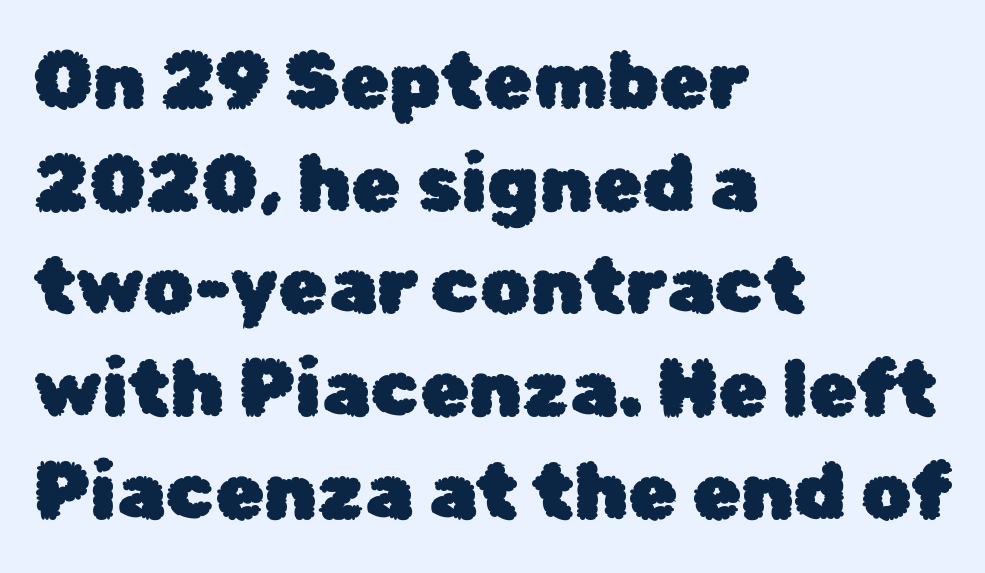
Q: Is the text italic (slanted)? A: No, it is upright.
Q: Is the typeface a serif or a sans-serif typeface? A: Sans-serif.
Q: Is the text underlined? A: No.
Q: How is the paragraph aligned? A: Left-aligned.
Q: Is the spacing between letters normal or unusually wide? A: Normal.
Q: Is the spacing between lines tight, normal or loose? A: Normal.
Q: Width (condensed, normal, or wide)? A: Normal.
Q: Stroke contrast? A: Low.
Q: x-height? A: Medium.
Q: Monospaced? A: No.
